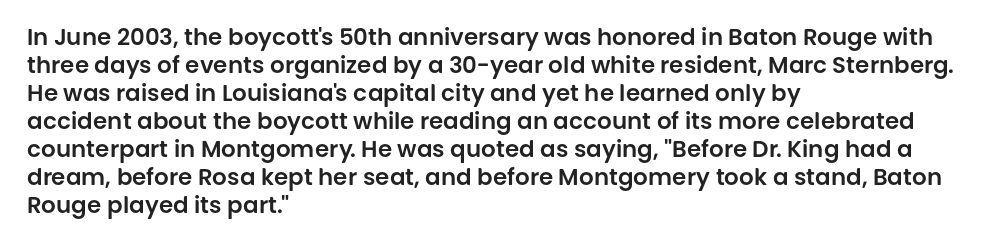
Look at the tracking — it's just the regular setting, nothing added. Caption: multi-line text, flush left, ragged right. Notice how the stems are strictly vertical — no italics here. A clean baseline with only descenders dipping below it.
